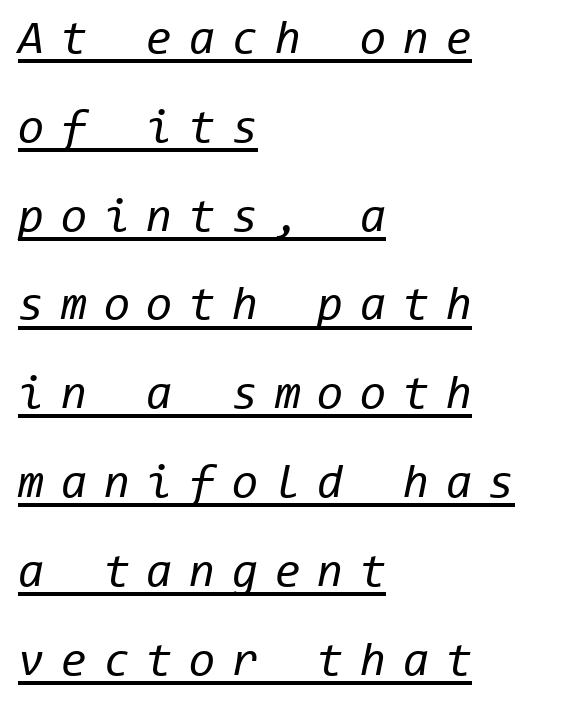
You could count columns in this text — the font is strictly monospaced. Compared with a centered layout, this one pins lines to the left instead. Nothing heavy about these letters — not bold at all. Has an underline been added? It has.
